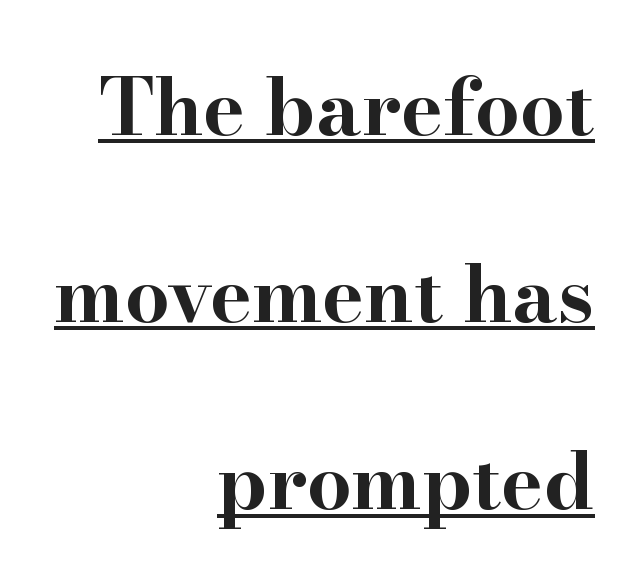
{"serif": "yes", "italic": "no", "bold": "yes", "weight": "bold", "width": "wide", "stroke_contrast": "high", "x_height": "small", "monospaced": "no", "underline": "yes", "align": "right", "line_spacing": "loose", "line_spacing_ratio": 2.37, "letter_spacing": "normal", "letter_spacing_em": 0.0, "glyph_px": 79}
